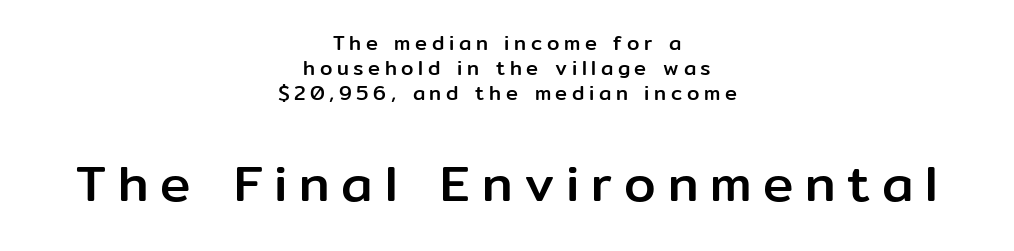
Q: Is the text italic (slanted)? A: No, it is upright.
Q: Is the typeface a serif or a sans-serif typeface? A: Sans-serif.
Q: Is the text underlined? A: No.
Q: How is the paragraph aligned? A: Centered.
Q: Is the spacing between letters normal or unusually wide? A: Unusually wide.
Q: Which block of text is set in a larger size, the first (top) or the second (bottom)? A: The second (bottom) one.
Q: Width (condensed, normal, or wide)? A: Normal.
Q: Stroke contrast? A: Low.
Q: x-height? A: Medium.
Q: Monospaced? A: No.
